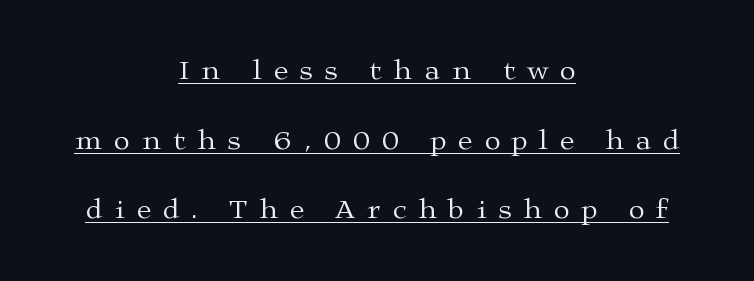
Q: Is the text bold? A: No.
Q: Is the text italic (slanted)? A: No, it is upright.
Q: Is the typeface a serif or a sans-serif typeface? A: Serif.
Q: Is the text underlined? A: Yes.
Q: How is the paragraph aligned? A: Centered.
Q: Is the spacing between letters normal or unusually wide? A: Unusually wide.
Q: Is the spacing between lines tight, normal or loose? A: Loose.
Q: Width (condensed, normal, or wide)? A: Wide.
Q: Stroke contrast? A: Medium.
Q: x-height? A: Medium.
Q: Monospaced? A: No.
